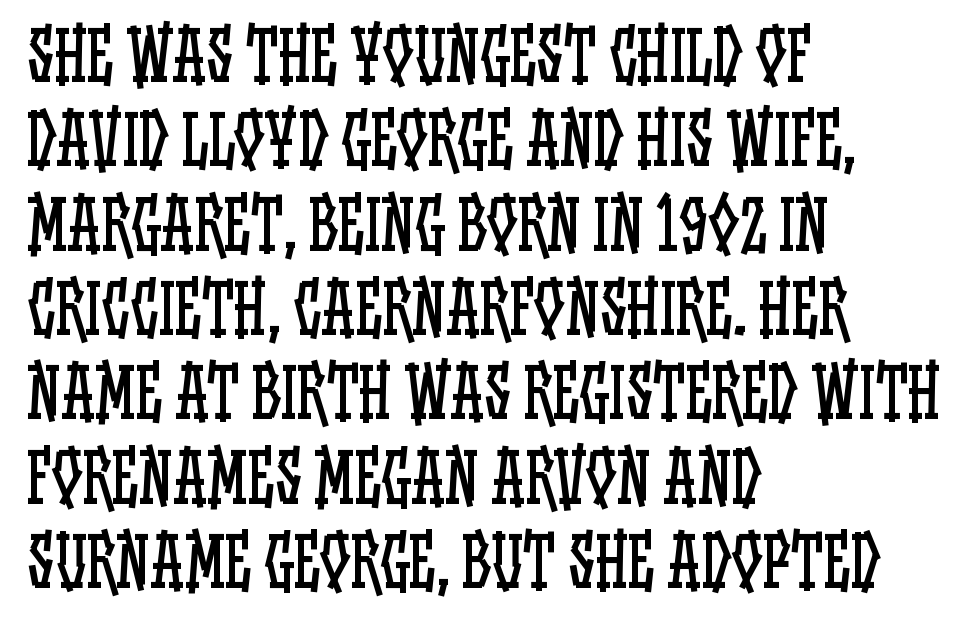
Q: Is the text bold? A: No.
Q: Is the text italic (slanted)? A: No, it is upright.
Q: Is the text underlined? A: No.
Q: How is the paragraph aligned? A: Left-aligned.
Q: Is the spacing between letters normal or unusually wide? A: Normal.
Q: Width (condensed, normal, or wide)? A: Condensed.
Q: Stroke contrast? A: Low.
Q: x-height? A: Large.
Q: Monospaced? A: No.
